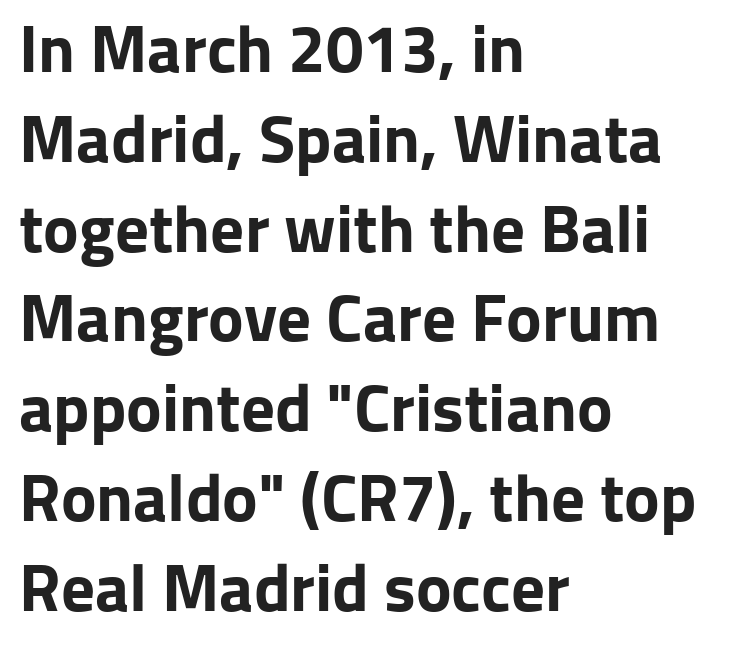
Q: Is the text bold? A: Yes.
Q: Is the text italic (slanted)? A: No, it is upright.
Q: Is the typeface a serif or a sans-serif typeface? A: Sans-serif.
Q: Is the text underlined? A: No.
Q: How is the paragraph aligned? A: Left-aligned.
Q: Is the spacing between letters normal or unusually wide? A: Normal.
Q: Is the spacing between lines tight, normal or loose? A: Normal.
Q: Width (condensed, normal, or wide)? A: Normal.
Q: Stroke contrast? A: Low.
Q: x-height? A: Medium.
Q: Monospaced? A: No.
